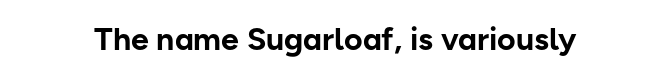
Do the characters align in a grid? No, the font is proportional. The strokes are fattened all the way to bold. The specimen omits any rule beneath the text block's lines. Words appear dense and cohesive because spacing is normal.
